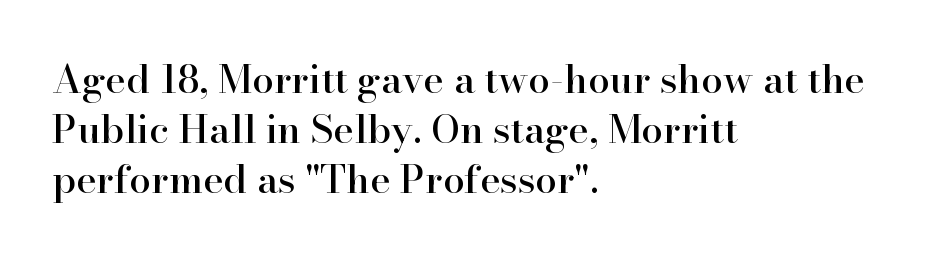
Q: Is the text italic (slanted)? A: No, it is upright.
Q: Is the typeface a serif or a sans-serif typeface? A: Serif.
Q: Is the text underlined? A: No.
Q: How is the paragraph aligned? A: Left-aligned.
Q: Is the spacing between letters normal or unusually wide? A: Normal.
Q: Is the spacing between lines tight, normal or loose? A: Normal.
Q: Width (condensed, normal, or wide)? A: Normal.
Q: Stroke contrast? A: High.
Q: x-height? A: Small.
Q: Monospaced? A: No.
